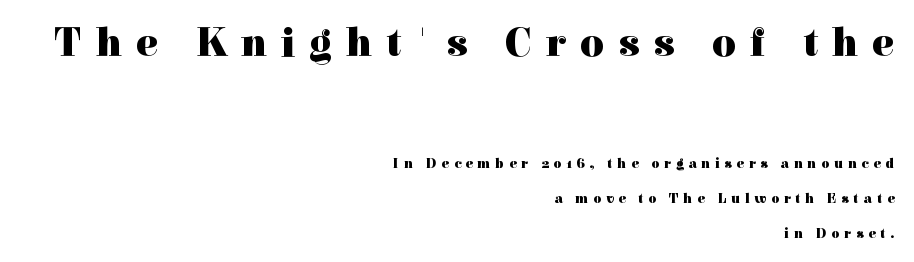
Each new line begins a long way beneath the previous one. The passage shown is typeset with a serif family. The face used here has the dense, thick strokes of a bold. Rule under the text: the space is simply empty.
